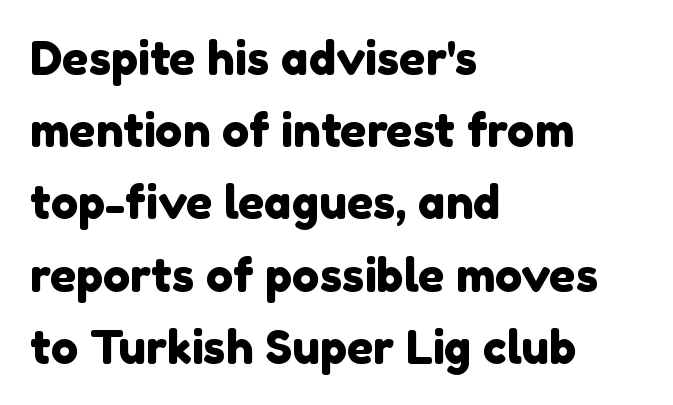
You could call the tracking neutral — neither tight nor loose. Character widths vary here, with narrow letters taking less room than wide ones. One-word summary of the alignment: left. Check the space under the baseline: it is left empty. A typesetter would call this leading conventional body-copy spacing. Examine the stroke ends and you'll find no serifs.
